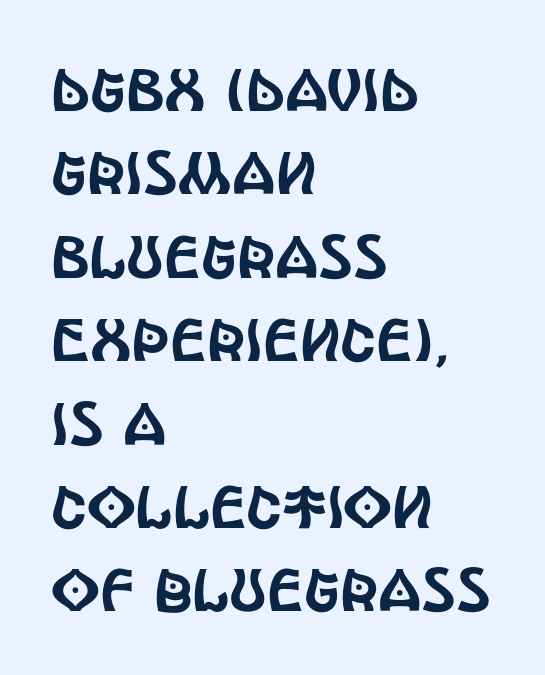
Is this a fixed-width face? No — the glyphs have proportional, varying widths. The ragged edge is on the right, which tells us the setting is flush left. What kind of face is this? One without serifs — a sans. Anything drawn beneath the words? Only blank space. Does the leading feel generous? No, just average. The gaps between neighbouring characters are ordinary and unremarkable.
